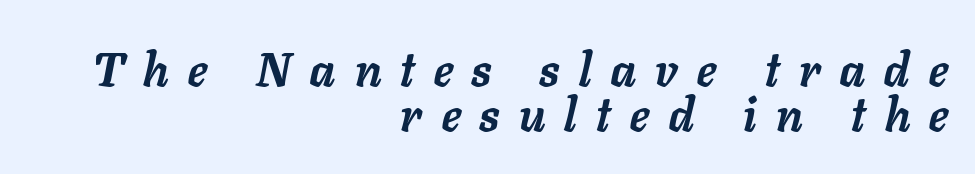
{"italic": "yes", "lean": "right", "slant_degrees": 11, "bold": "yes", "weight": "semibold", "width": "normal", "stroke_contrast": "low", "x_height": "medium", "monospaced": "no", "underline": "no", "align": "right", "line_spacing": "tight", "line_spacing_ratio": 0.95, "letter_spacing": "wide", "letter_spacing_em": 0.42, "glyph_px": 47}
